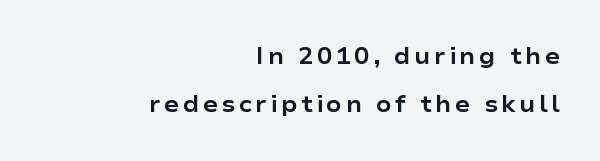
These lines carry a lot of weight — the face is fully bold. The lettering holds an erect, upright posture throughout. Glance below the letters and you will spot only blank space. Horizontally, the lines are justified to the trailing edge only. One glance says open: line gaps are wider than usual.
